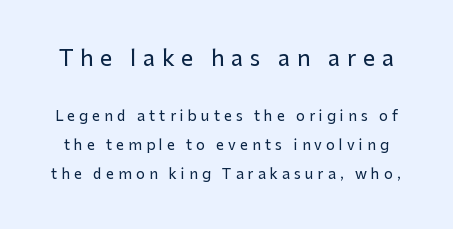
{"italic": "no", "underline": "no", "line_spacing": "loose", "line_spacing_ratio": 2.06, "letter_spacing": "wide", "letter_spacing_em": 0.3, "larger_block": "first", "size_ratio": 1.57, "glyph_px": 22}
